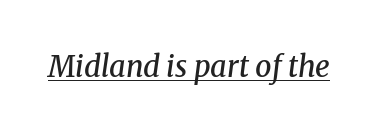
This sample has the flowing, uneven cadence of proportional lettering. Underlined type. Type style note: has serifs. The rendering applies a slant to the glyphs. Firm but not heavy-handed strokes: this text is semibold.
